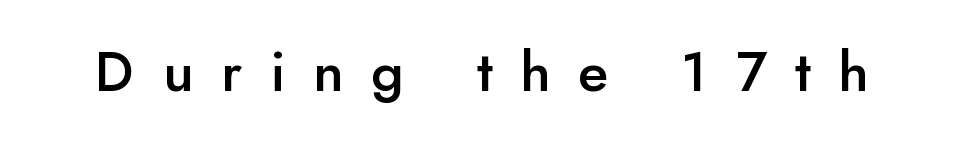
{"serif": "no", "italic": "no", "bold": "semi", "weight": "semibold", "width": "normal", "stroke_contrast": "low", "x_height": "small", "monospaced": "no", "underline": "no", "letter_spacing": "wide", "letter_spacing_em": 0.5, "glyph_px": 56}
